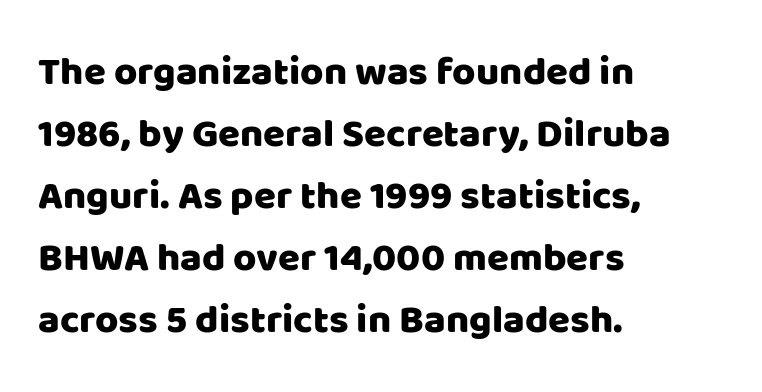
The image shows 40 px sans-serif type, upright; set left-aligned, normal line spacing (1.55x), normal letter spacing, not underlined; low stroke contrast and a large x-height.
